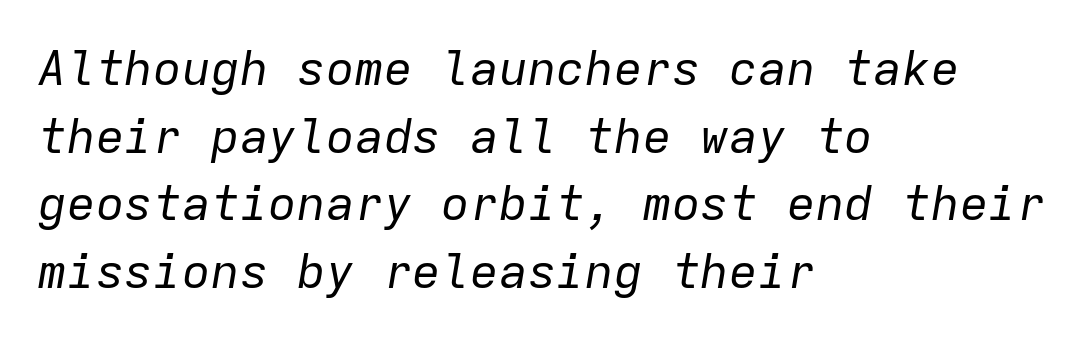
Successive baselines arrive at the customary interval. Characters are canted at an angle relative to the baseline's perpendicular. Beneath every word, the page is bare. Is this a fixed-width face? Yes — each glyph sits in an identical cell.
